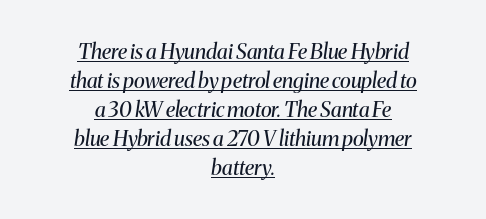
The image shows 21 px text type, italic (leaning right); set centered, normal line spacing (1.38x), normal letter spacing, underlined.
